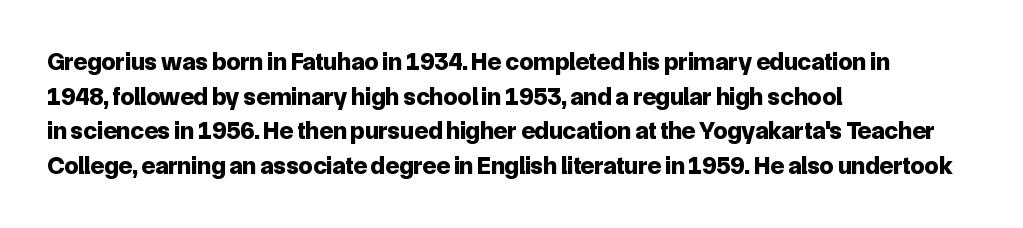
{"italic": "no", "bold": "yes", "underline": "no", "align": "left", "line_spacing": "normal", "line_spacing_ratio": 1.39, "letter_spacing": "normal", "letter_spacing_em": 0.0, "glyph_px": 25}
